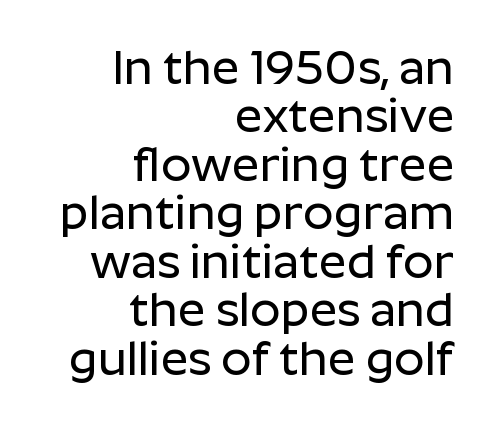
The image shows 48 px sans-serif type, upright; set right-aligned, tight line spacing (1.01x), normal letter spacing, not underlined; low stroke contrast and a medium x-height.
